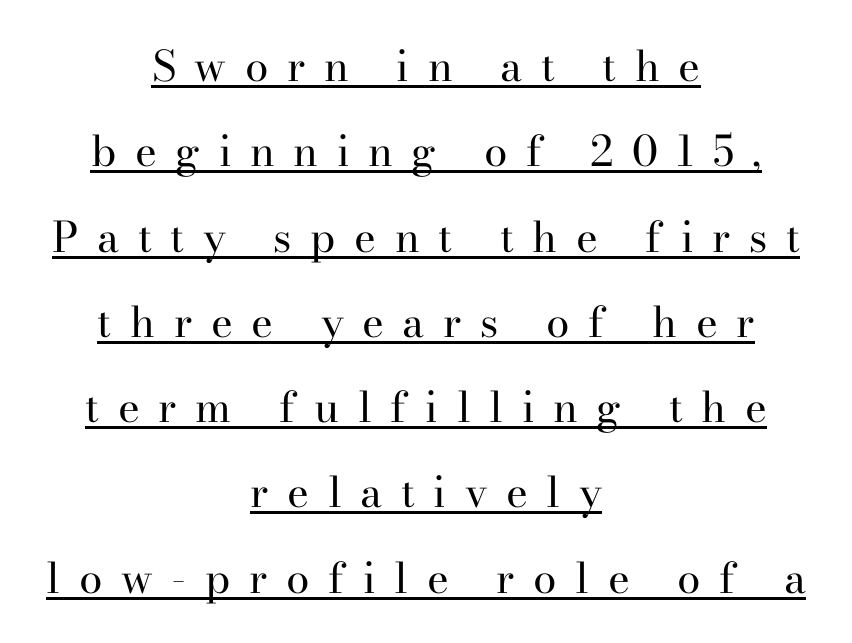
Classification — serif. Upright lettering throughout. Stroke mass is kept to a normal reading level or below. Here the glyphs are tracked loosely, breaking word shapes into spaced letters. This sample has the flowing, uneven cadence of proportional lettering. These characters rest on top of a visible drawn line.
